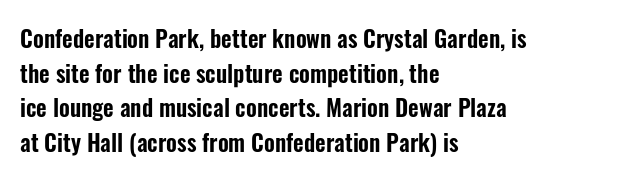
Q: Is the text italic (slanted)? A: No, it is upright.
Q: Is the text underlined? A: No.
Q: How is the paragraph aligned? A: Left-aligned.
Q: Is the spacing between letters normal or unusually wide? A: Normal.
Q: Is the spacing between lines tight, normal or loose? A: Normal.
